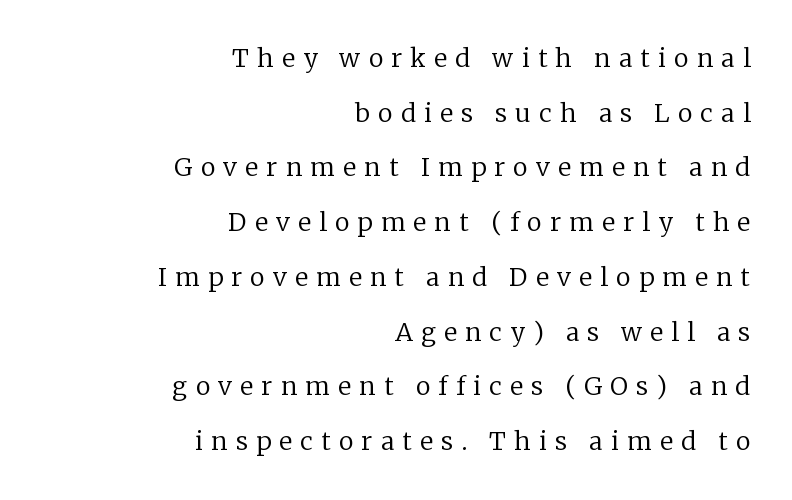
Q: Is the text bold? A: No.
Q: Is the text italic (slanted)? A: No, it is upright.
Q: Is the text underlined? A: No.
Q: How is the paragraph aligned? A: Right-aligned.
Q: Is the spacing between letters normal or unusually wide? A: Unusually wide.
Q: Is the spacing between lines tight, normal or loose? A: Loose.
